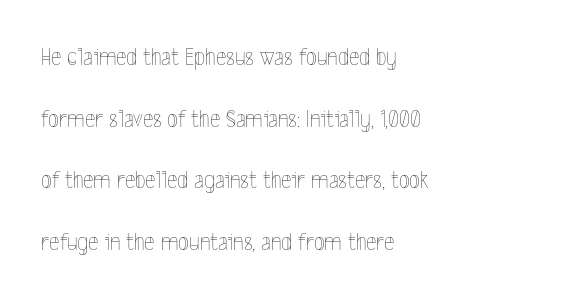
{"italic": "no", "bold": "no", "underline": "no", "align": "left", "line_spacing": "loose", "line_spacing_ratio": 2.47, "letter_spacing": "normal", "letter_spacing_em": 0.0, "glyph_px": 25}
